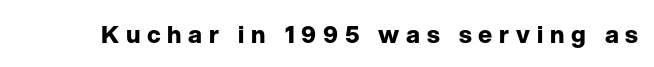
The horizontal fit of the characters is loose and conspicuously gappy. Bare-footed words on every line. Notice how thick the strokes are: this is what a full bold looks like. Every character sits straight up, as roman type does.
